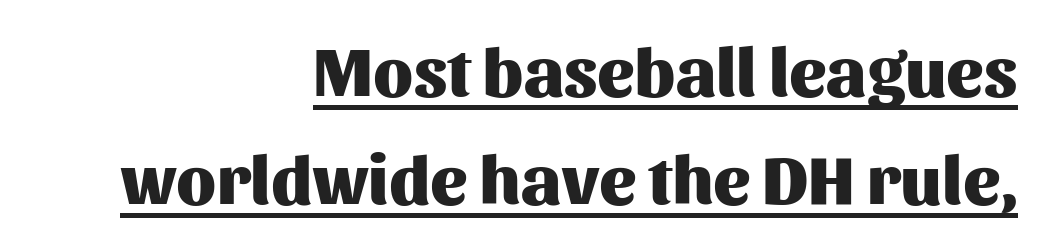
Where is the straight margin? On the right. This is sans-serif lettering, the kind often seen on screens and signage. Do the characters align in a grid? No, the font is proportional. Each new line begins a customary step beneath the previous one. Strokes here are thick enough to call this a true bold. Observe the ordinary spacing: letters are neighbours, not strangers.
